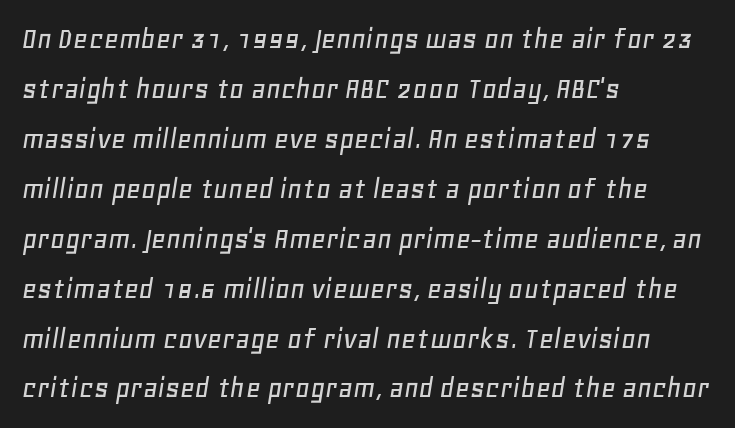
{"italic": "yes", "lean": "right", "slant_degrees": 11, "width": "normal", "stroke_contrast": "low", "x_height": "large", "monospaced": "no", "underline": "no", "align": "left", "line_spacing": "normal", "line_spacing_ratio": 1.56, "letter_spacing": "normal", "letter_spacing_em": 0.0, "glyph_px": 32}
